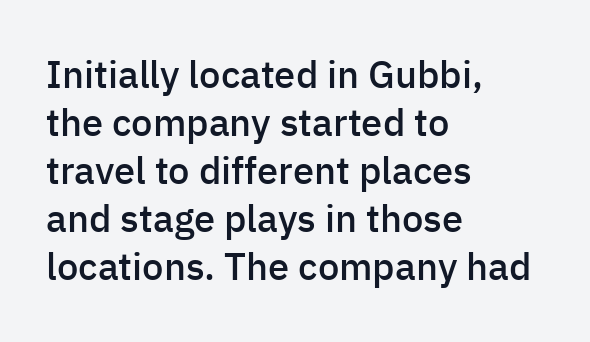
Q: Is the text bold? A: Semi-bold.
Q: Is the text italic (slanted)? A: No, it is upright.
Q: Is the typeface a serif or a sans-serif typeface? A: Sans-serif.
Q: Is the text underlined? A: No.
Q: How is the paragraph aligned? A: Left-aligned.
Q: Is the spacing between letters normal or unusually wide? A: Normal.
Q: Is the spacing between lines tight, normal or loose? A: Normal.
Q: Width (condensed, normal, or wide)? A: Normal.
Q: Stroke contrast? A: Low.
Q: x-height? A: Medium.
Q: Monospaced? A: No.
